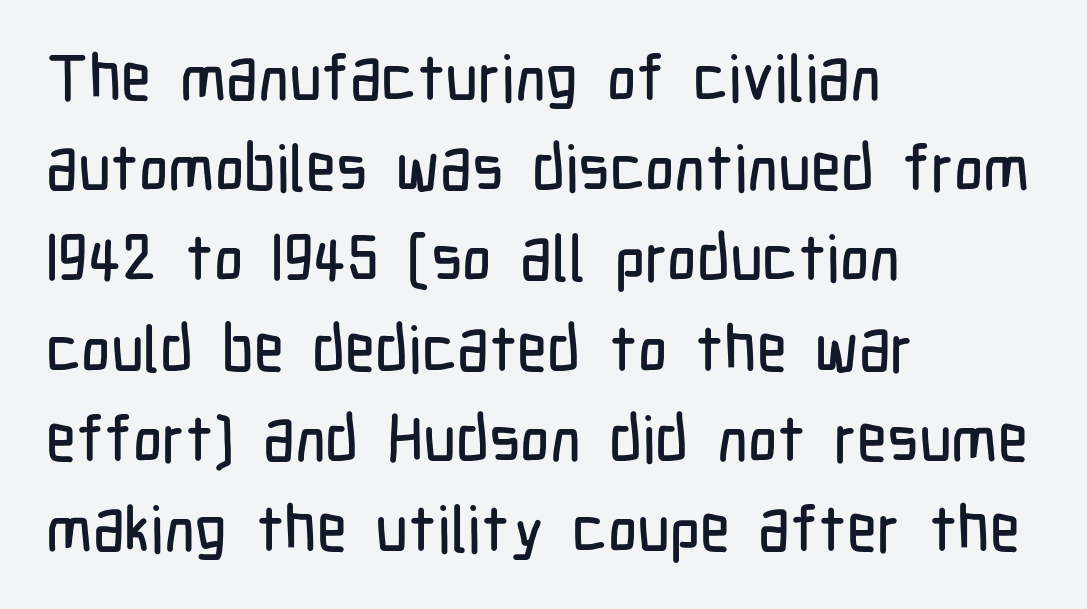
Default kerning and tracking; the words read as compact shapes. The foot of each line stays bare and open. Unlike a traditional serif, this face leaves its strokes unadorned. The font's upright variant was chosen for this text. What's the leading like? Ordinary, nothing unusual. This sample has the flowing, uneven cadence of proportional lettering.
